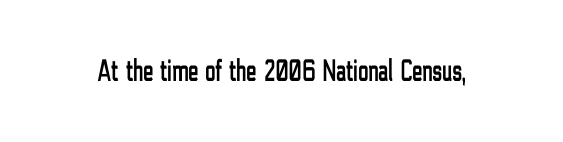
Q: Is the text italic (slanted)? A: No, it is upright.
Q: Is the typeface a serif or a sans-serif typeface? A: Sans-serif.
Q: Is the text underlined? A: No.
Q: Is the spacing between letters normal or unusually wide? A: Normal.
Q: Width (condensed, normal, or wide)? A: Condensed.
Q: Stroke contrast? A: Low.
Q: x-height? A: Medium.
Q: Monospaced? A: No.
